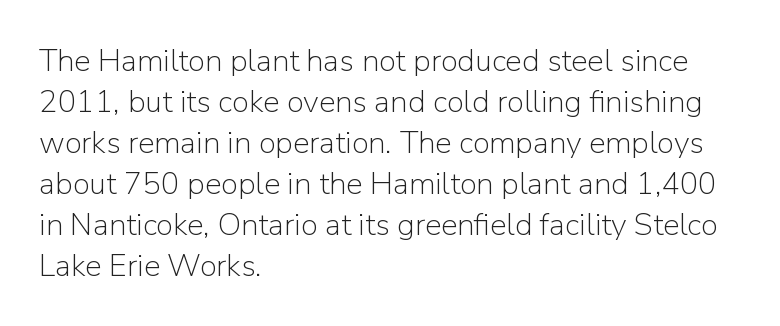
The image shows 31 px light sans-serif type, upright; set left-aligned, normal line spacing (1.32x), normal letter spacing, not underlined; low stroke contrast and a medium x-height.
